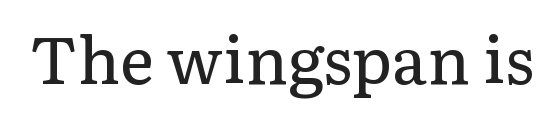
Descenders are the only things crossing below the line. Standard letterfit; no display-style spreading of the glyphs. Here the designer chose a conventional face with non-uniform glyph widths. Type style note: has serifs. Upright lettering throughout.
